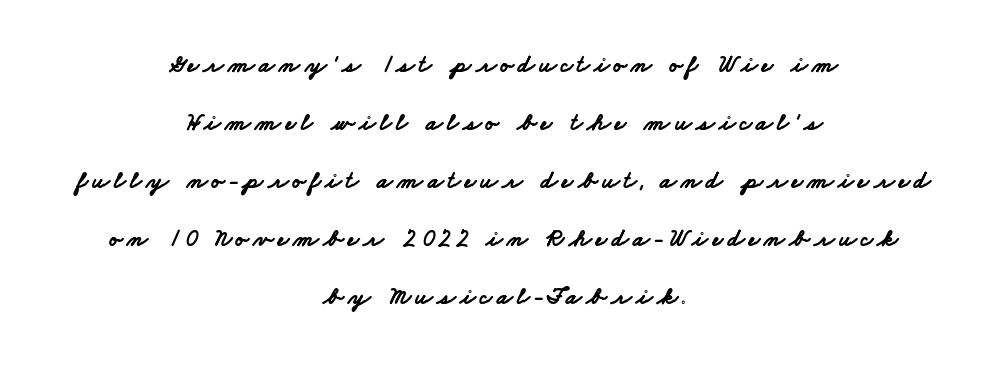
The image shows 24 px bold type; set centered, loose line spacing (2.42x), not underlined.
